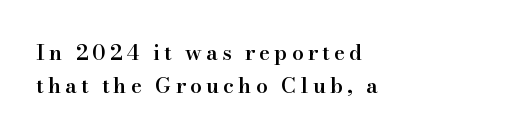
Q: Is the text bold? A: Semi-bold.
Q: Is the text italic (slanted)? A: No, it is upright.
Q: Is the text underlined? A: No.
Q: How is the paragraph aligned? A: Left-aligned.
Q: Is the spacing between letters normal or unusually wide? A: Unusually wide.
Q: Is the spacing between lines tight, normal or loose? A: Normal.
